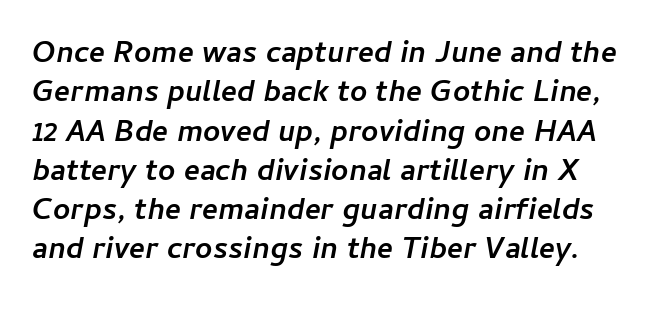
{"italic": "yes", "lean": "right", "slant_degrees": 11, "bold": "yes", "weight": "semibold", "width": "normal", "stroke_contrast": "low", "x_height": "medium", "monospaced": "no", "underline": "no", "line_spacing": "normal", "line_spacing_ratio": 1.31, "letter_spacing": "normal", "letter_spacing_em": 0.0, "glyph_px": 30}
